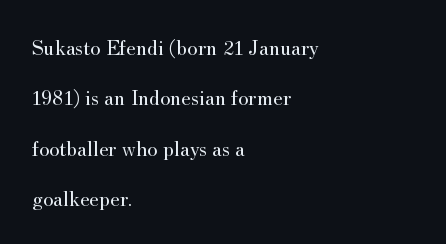
{"italic": "no", "bold": "no", "underline": "no", "align": "left", "line_spacing": "loose", "line_spacing_ratio": 2.29, "letter_spacing": "normal", "letter_spacing_em": 0.0, "glyph_px": 22}
